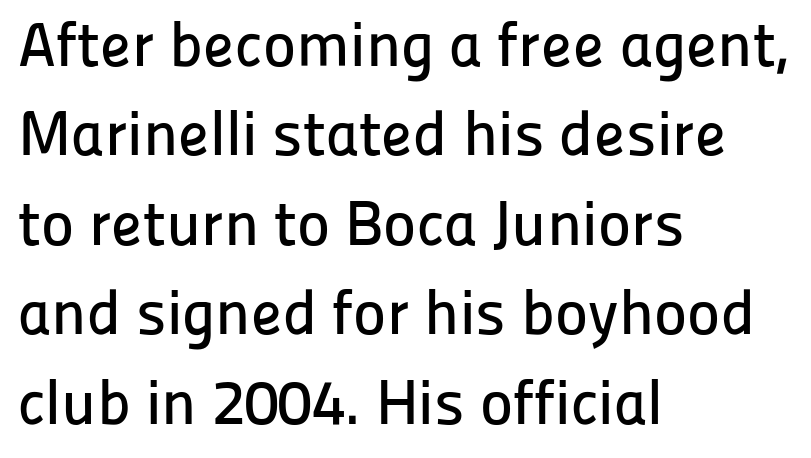
{"serif": "no", "italic": "no", "width": "normal", "stroke_contrast": "low", "x_height": "medium", "monospaced": "no", "underline": "no", "align": "left", "line_spacing": "normal", "line_spacing_ratio": 1.42, "letter_spacing": "normal", "letter_spacing_em": 0.0, "glyph_px": 63}
